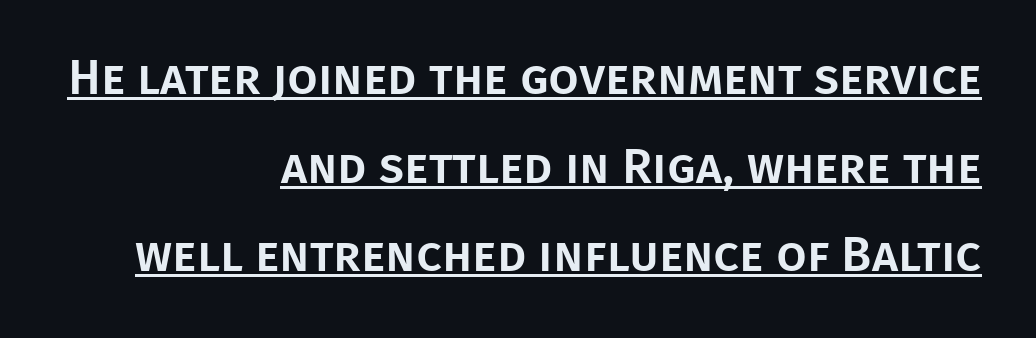
{"serif": "no", "italic": "no", "width": "normal", "stroke_contrast": "low", "x_height": "large", "monospaced": "no", "underline": "yes", "align": "right", "line_spacing_ratio": 1.81, "letter_spacing": "normal", "letter_spacing_em": 0.0, "glyph_px": 49}
